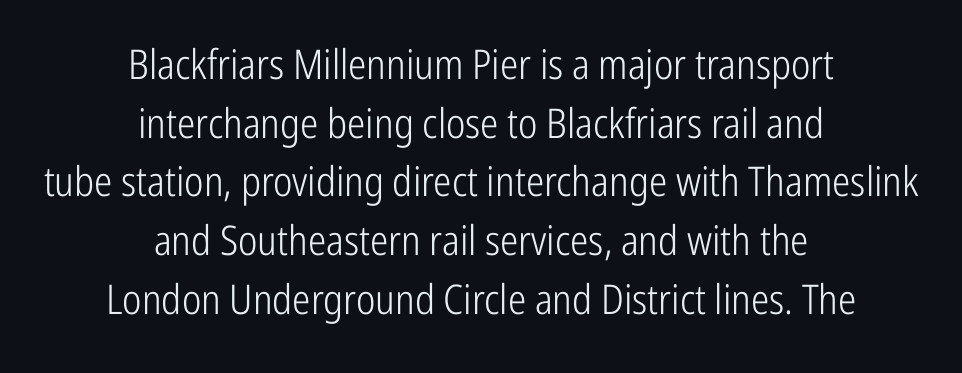
The image shows 41 px light, condensed sans-serif type, upright; set centered, normal line spacing (1.43x), normal letter spacing, not underlined; low stroke contrast and a medium x-height.
